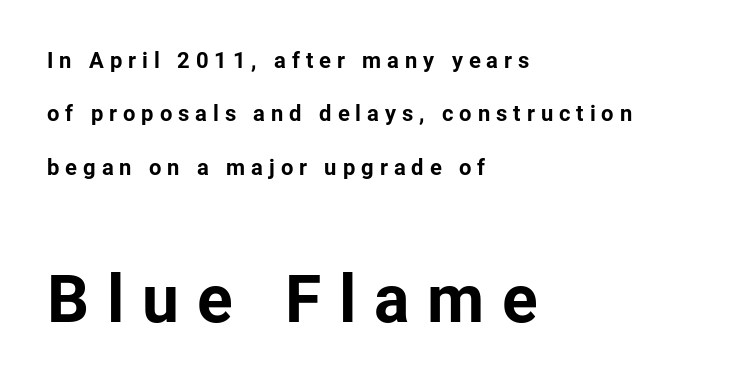
The image shows 66 px bold sans-serif type, upright; set left-aligned, loose line spacing (2.43x), unusually wide letter spacing (+0.27 em), not underlined; the second (bottom) block is 3.0x larger; low stroke contrast and a medium x-height.
